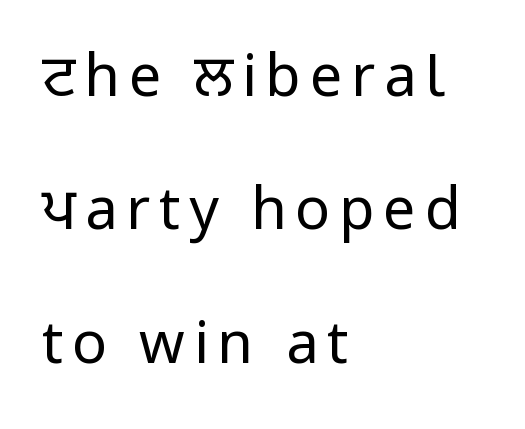
The image shows 58 px regular-weight, condensed sans-serif type, upright; set left-aligned, loose line spacing (2.3x), not underlined; low stroke contrast and a large x-height.
